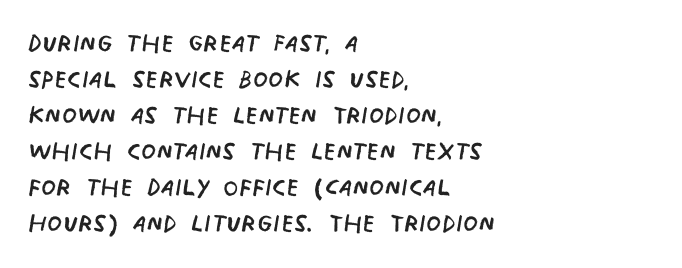
The image shows 34 px regular-weight, condensed sans-serif type; set left-aligned, tight line spacing (1.06x), normal letter spacing, not underlined; low stroke contrast and a large x-height.
